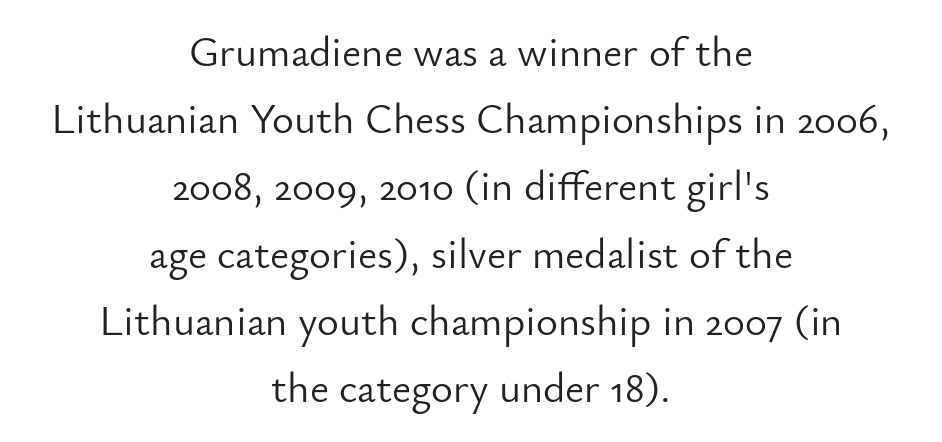
Q: Is the text bold? A: No.
Q: Is the text italic (slanted)? A: No, it is upright.
Q: Is the typeface a serif or a sans-serif typeface? A: Sans-serif.
Q: Is the text underlined? A: No.
Q: How is the paragraph aligned? A: Centered.
Q: Is the spacing between letters normal or unusually wide? A: Normal.
Q: Is the spacing between lines tight, normal or loose? A: Normal.
Q: Width (condensed, normal, or wide)? A: Normal.
Q: Stroke contrast? A: Low.
Q: x-height? A: Small.
Q: Monospaced? A: No.
